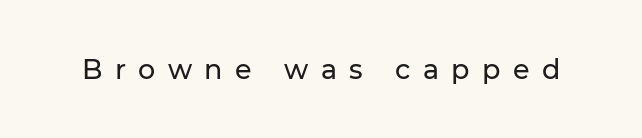
{"italic": "no", "underline": "no", "letter_spacing": "wide", "letter_spacing_em": 0.46, "glyph_px": 27}
